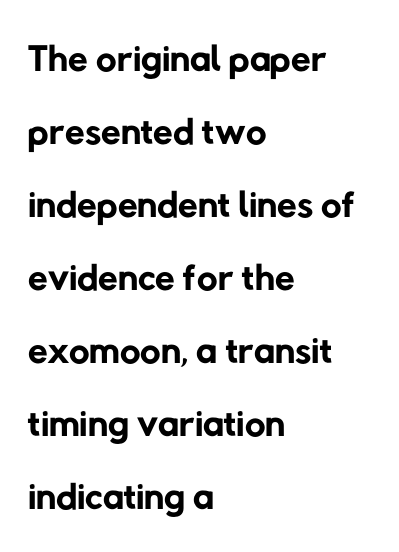
The image shows 57 px regular-weight sans-serif type; set left-aligned, normal line spacing (1.28x), normal letter spacing, not underlined; low stroke contrast and a medium x-height.
